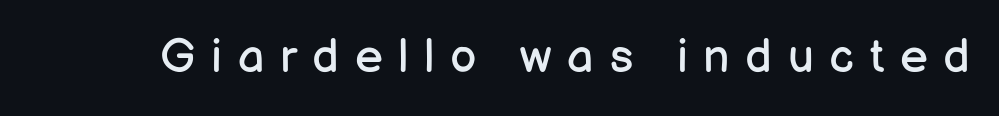
Q: Is the text bold? A: No.
Q: Is the text italic (slanted)? A: No, it is upright.
Q: Is the typeface a serif or a sans-serif typeface? A: Sans-serif.
Q: Is the text underlined? A: No.
Q: Is the spacing between letters normal or unusually wide? A: Unusually wide.
Q: Width (condensed, normal, or wide)? A: Normal.
Q: Stroke contrast? A: Low.
Q: x-height? A: Medium.
Q: Monospaced? A: No.
